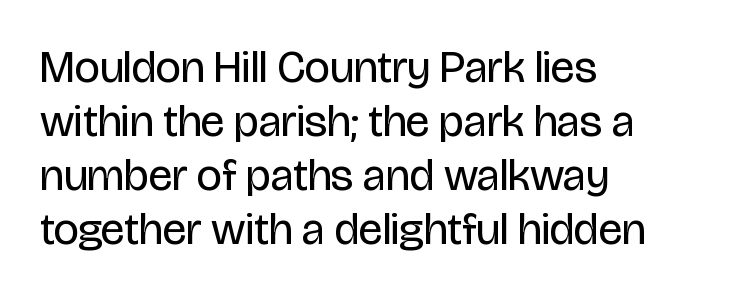
{"serif": "no", "italic": "no", "bold": "no", "weight": "regular", "width": "condensed", "stroke_contrast": "low", "x_height": "large", "monospaced": "no", "underline": "no", "align": "left", "line_spacing_ratio": 1.2, "letter_spacing": "normal", "letter_spacing_em": 0.0, "glyph_px": 45}
